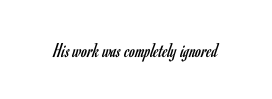
{"bold": "no", "underline": "no", "letter_spacing": "normal", "letter_spacing_em": 0.0, "glyph_px": 21}
